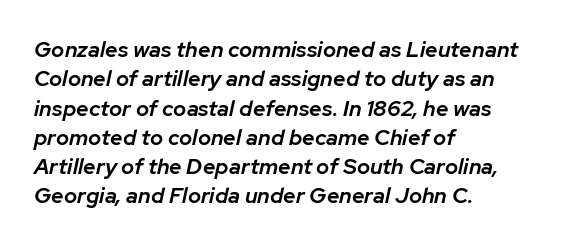
Spacing between characters is what you'd get straight out of the box. The passage shown is not underscored anywhere. The designer left line spacing at the default. Slant detected: the letters are inclined. A bit beefed up — I'd call it semibold rather than bold.
